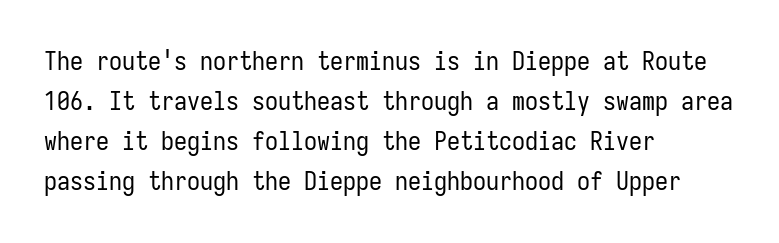
Q: Is the text bold? A: No.
Q: Is the text italic (slanted)? A: No, it is upright.
Q: Is the text underlined? A: No.
Q: How is the paragraph aligned? A: Left-aligned.
Q: Is the spacing between letters normal or unusually wide? A: Normal.
Q: Is the spacing between lines tight, normal or loose? A: Normal.
